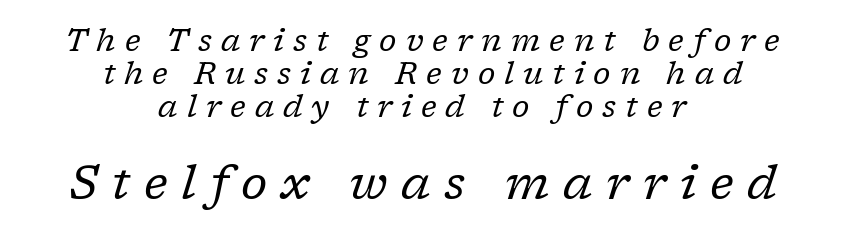
Notice how the passage keeps no hard edge, just a central spine. In this sample the second text group is rendered at the bigger scale. The foot of each line stays bare and open. A typesetter would call this proportional, since set widths differ per character. Tightly led — the rows are bunched.
